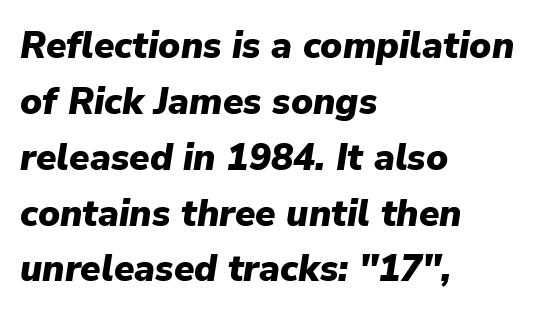
The typography opts for an oblique posture over an upright one. Typesetter's note: full bold, strokes at maximum text heaviness. Reading down the block, your eye returns to a fixed left position each line. Evenly set lines give the paragraph a standard silhouette. Think of a printed novel: that variable character pitch is what you see here. Lines of text with bare space underneath.
